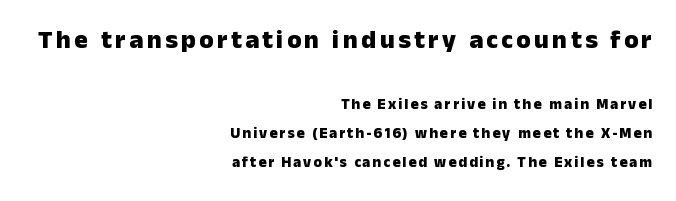
{"italic": "no", "bold": "yes", "underline": "no", "align": "right", "line_spacing": "loose", "line_spacing_ratio": 1.94, "larger_block": "first", "size_ratio": 1.73, "glyph_px": 26}
